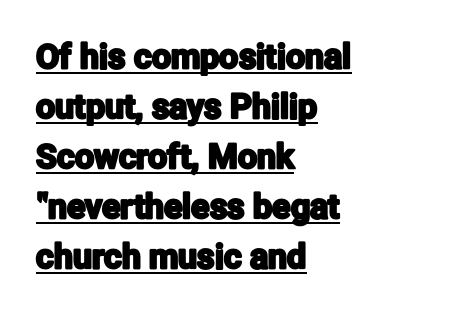
This sample uses a sans-serif face. The rendering uses the underline text-decoration. This block has exactly the height ordinary leading produces. The font's upright variant was chosen for this text. Students, note that the glyphs here touch the page at normal intervals. The paragraph shown leans on its left margin.
